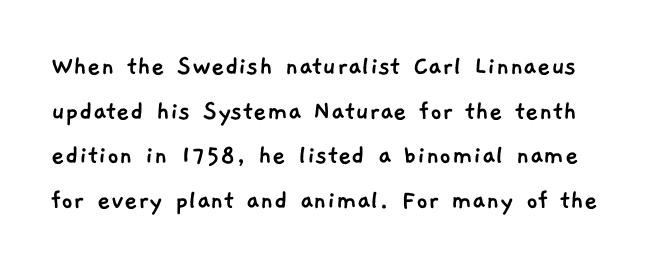
The image shows 29 px sans-serif type; set normal line spacing (1.54x), normal letter spacing, not underlined; low stroke contrast and a medium x-height.
